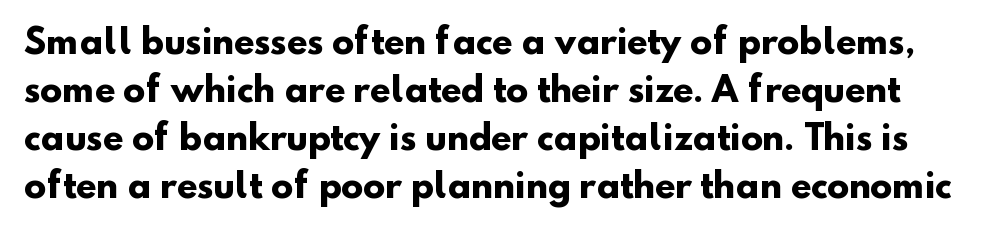
The image shows 33 px heavy sans-serif type; set normal line spacing (1.45x), normal letter spacing, not underlined; low stroke contrast and a small x-height.
